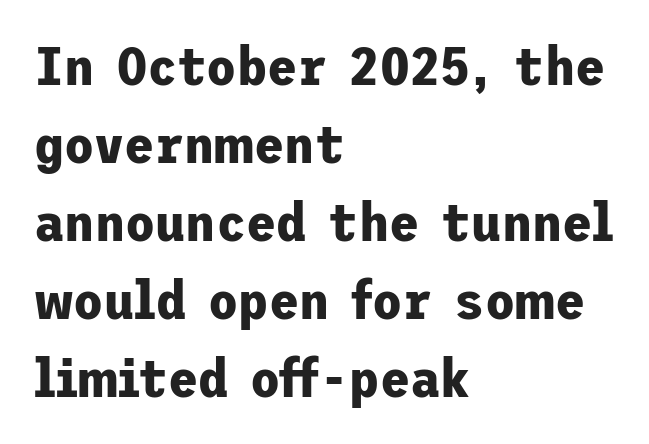
This is sans-serif lettering, the kind often seen on screens and signage. Regular leading. Typographic density is high because the face is bold. Plain, unruled lines of type.
